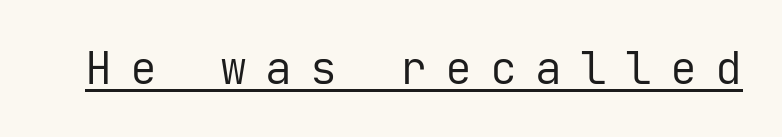
Q: Is the text bold? A: No.
Q: Is the text italic (slanted)? A: No, it is upright.
Q: Is the typeface a serif or a sans-serif typeface? A: Sans-serif.
Q: Is the text underlined? A: Yes.
Q: Is the spacing between letters normal or unusually wide? A: Unusually wide.
Q: Width (condensed, normal, or wide)? A: Normal.
Q: Stroke contrast? A: Low.
Q: x-height? A: Medium.
Q: Monospaced? A: Yes.
